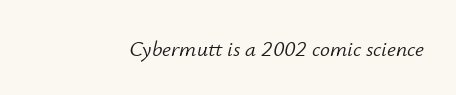
The image shows 22 px text type, italic (leaning right); set normal letter spacing, not underlined.
